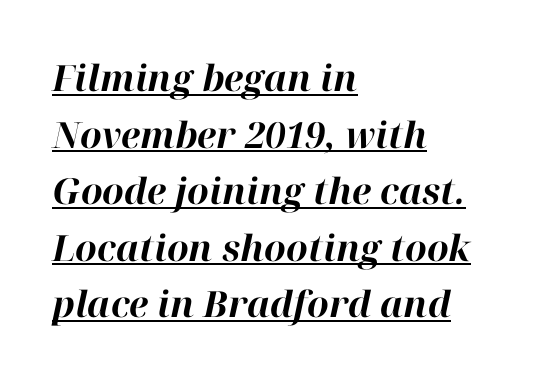
The image shows 36 px bold type, italic (leaning right); set left-aligned, normal line spacing (1.57x), normal letter spacing, underlined; high stroke contrast and a medium x-height.
